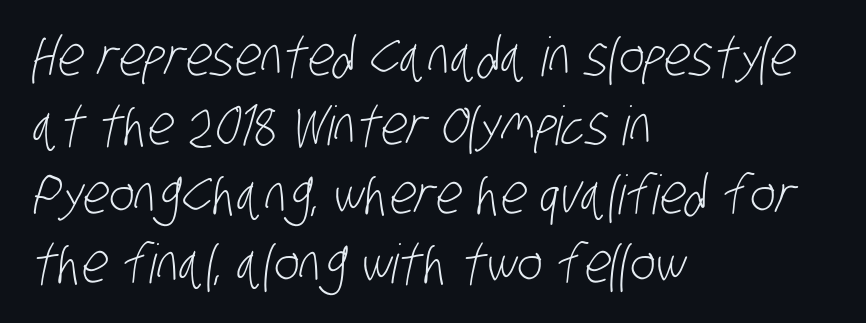
{"serif": "no", "bold": "no", "weight": "light", "width": "condensed", "stroke_contrast": "low", "x_height": "large", "monospaced": "no", "underline": "no", "align": "left", "line_spacing": "normal", "line_spacing_ratio": 1.28, "letter_spacing": "normal", "letter_spacing_em": 0.0, "glyph_px": 54}
